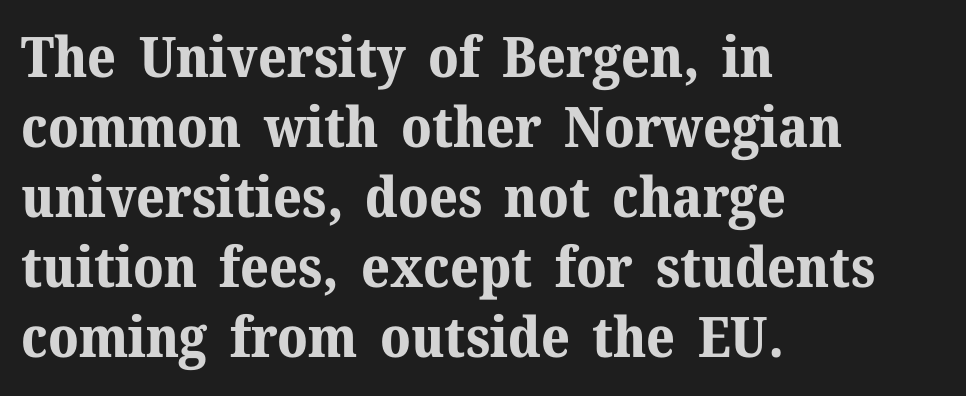
Q: Is the text bold? A: Yes.
Q: Is the text italic (slanted)? A: No, it is upright.
Q: Is the typeface a serif or a sans-serif typeface? A: Serif.
Q: Is the text underlined? A: No.
Q: How is the paragraph aligned? A: Left-aligned.
Q: Is the spacing between letters normal or unusually wide? A: Normal.
Q: Is the spacing between lines tight, normal or loose? A: Normal.
Q: Width (condensed, normal, or wide)? A: Normal.
Q: Stroke contrast? A: Medium.
Q: x-height? A: Medium.
Q: Monospaced? A: No.
